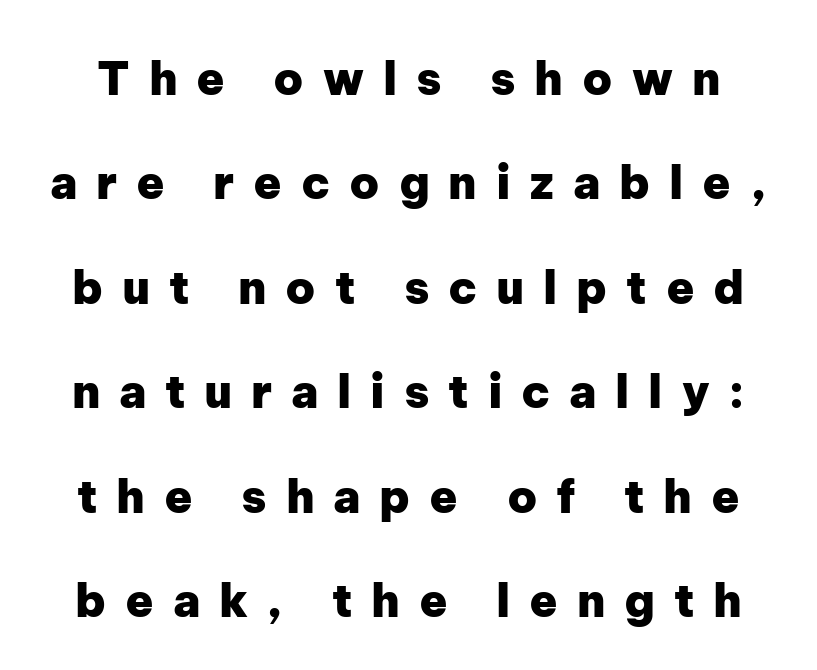
{"serif": "no", "italic": "no", "bold": "yes", "weight": "heavy", "width": "normal", "stroke_contrast": "low", "x_height": "medium", "monospaced": "no", "underline": "no", "line_spacing": "loose", "line_spacing_ratio": 2.27, "letter_spacing": "wide", "letter_spacing_em": 0.41, "glyph_px": 46}
